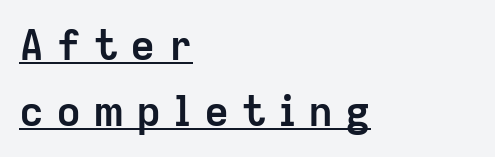
{"serif": "no", "italic": "no", "bold": "yes", "weight": "semibold", "width": "normal", "stroke_contrast": "low", "x_height": "medium", "monospaced": "no", "underline": "yes", "align": "left", "line_spacing": "normal", "line_spacing_ratio": 1.57, "letter_spacing": "wide", "letter_spacing_em": 0.28, "glyph_px": 42}
